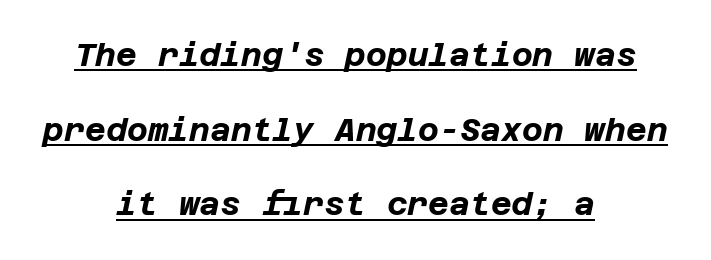
{"italic": "yes", "lean": "right", "slant_degrees": 12, "bold": "yes", "weight": "bold", "width": "normal", "stroke_contrast": "low", "x_height": "large", "underline": "yes", "align": "center", "line_spacing": "loose", "line_spacing_ratio": 2.33, "letter_spacing": "normal", "letter_spacing_em": 0.0, "glyph_px": 32}
